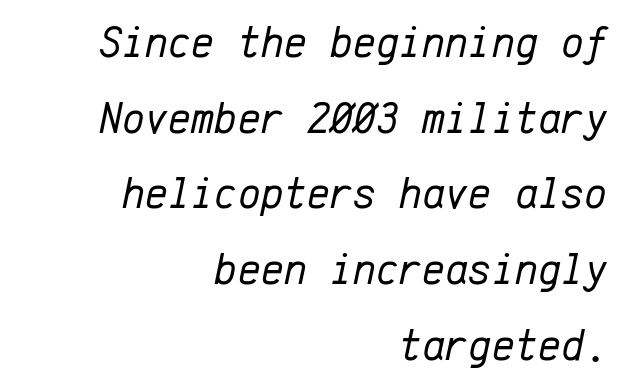
Words appear dense and cohesive because spacing is normal. Fixed-width glyphs throughout — classic coding-font behaviour. Teacher's note: observe the even right margin — that is flush-right alignment. Compared with a typical body face, this is equally light or lighter still. The face used here has a pronounced slope to its letters.
